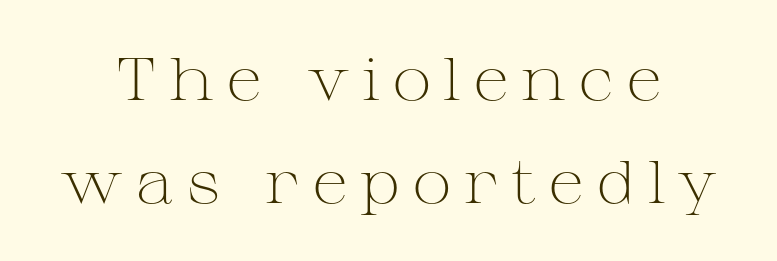
Q: Is the text bold? A: No.
Q: Is the text italic (slanted)? A: No, it is upright.
Q: Is the typeface a serif or a sans-serif typeface? A: Serif.
Q: Is the text underlined? A: No.
Q: Is the spacing between letters normal or unusually wide? A: Unusually wide.
Q: Width (condensed, normal, or wide)? A: Wide.
Q: Stroke contrast? A: Medium.
Q: x-height? A: Medium.
Q: Monospaced? A: No.
